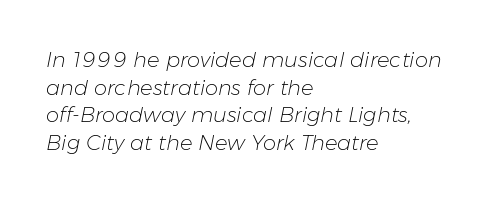
{"italic": "yes", "lean": "right", "slant_degrees": 11, "bold": "no", "underline": "no", "align": "left", "line_spacing": "normal", "line_spacing_ratio": 1.32, "letter_spacing": "normal", "letter_spacing_em": 0.0, "glyph_px": 21}
